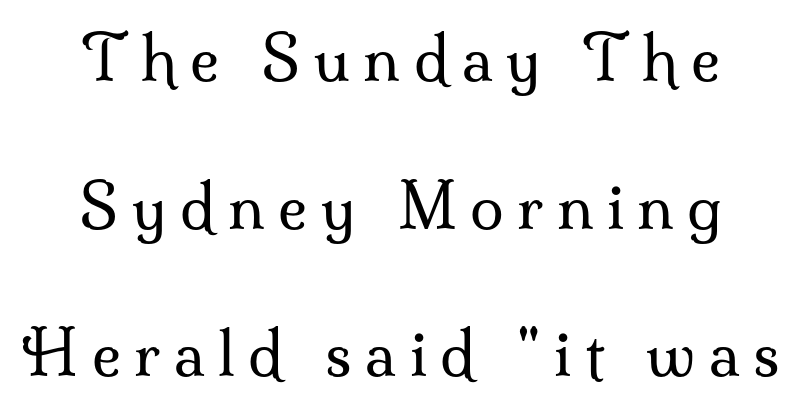
Q: Is the text bold? A: No.
Q: Is the text italic (slanted)? A: No, it is upright.
Q: Is the typeface a serif or a sans-serif typeface? A: Serif.
Q: Is the text underlined? A: No.
Q: How is the paragraph aligned? A: Centered.
Q: Is the spacing between letters normal or unusually wide? A: Unusually wide.
Q: Is the spacing between lines tight, normal or loose? A: Loose.
Q: Width (condensed, normal, or wide)? A: Normal.
Q: Stroke contrast? A: Medium.
Q: x-height? A: Small.
Q: Monospaced? A: No.
